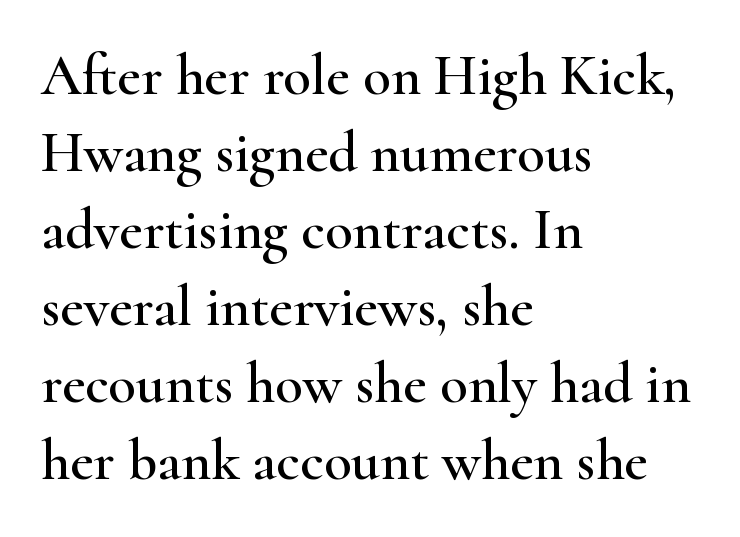
The image shows 57 px wide serif type, upright; set left-aligned, normal line spacing (1.35x), normal letter spacing, not underlined; high stroke contrast and a small x-height.
